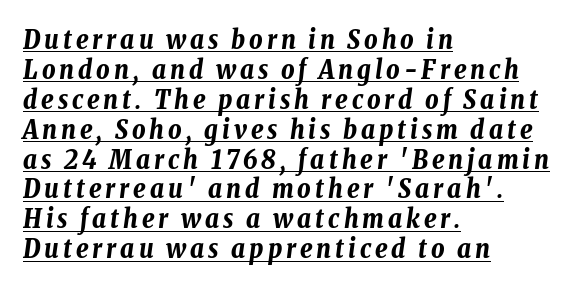
The image shows 26 px bold type, italic (leaning right); set left-aligned, tight line spacing (1.15x), underlined.
